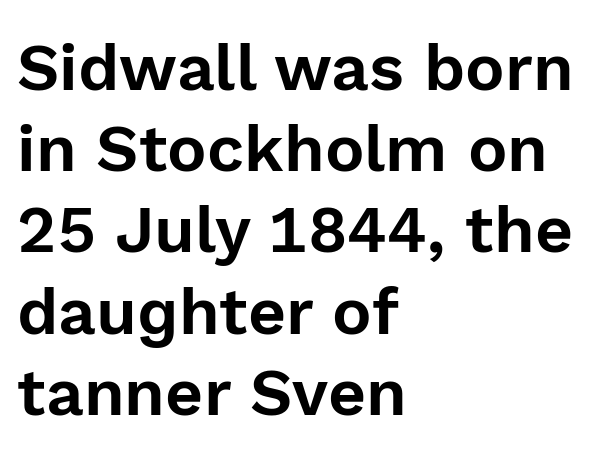
The setting favours the left margin, as ordinary paragraphs usually do. Looks like regular typesetting: each glyph gets only the width it needs. In terms of letterspacing, this is plain default setting. Regarding serifs, this sample does without them. The words here are not underlined. This is the regular roman posture of the typeface.
